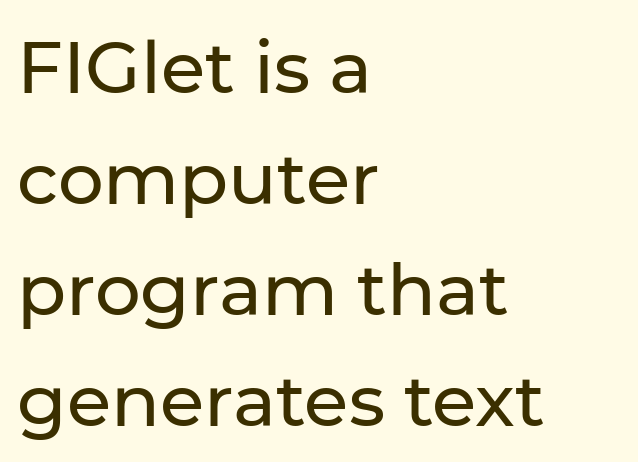
The image shows 72 px sans-serif type, upright; set left-aligned, normal line spacing (1.54x), normal letter spacing, not underlined; low stroke contrast and a medium x-height.
